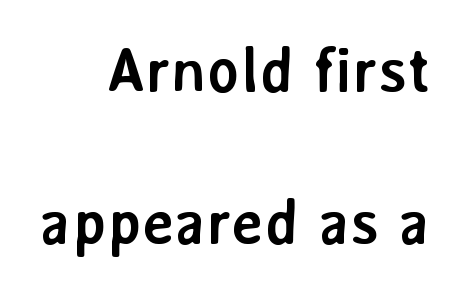
The image shows 62 px semibold sans-serif type, upright; set right-aligned, loose line spacing (2.45x), normal letter spacing, not underlined; low stroke contrast and a medium x-height.
